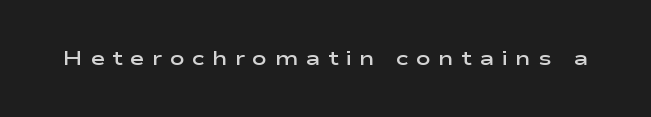
Q: Is the text bold? A: Semi-bold.
Q: Is the text italic (slanted)? A: No, it is upright.
Q: Is the text underlined? A: No.
Q: Is the spacing between letters normal or unusually wide? A: Unusually wide.
